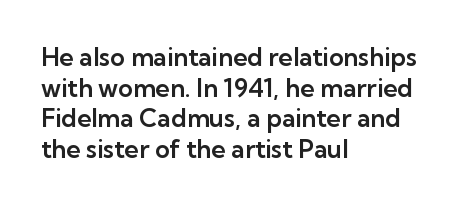
Q: Is the text italic (slanted)? A: No, it is upright.
Q: Is the text underlined? A: No.
Q: How is the paragraph aligned? A: Left-aligned.
Q: Is the spacing between letters normal or unusually wide? A: Normal.
